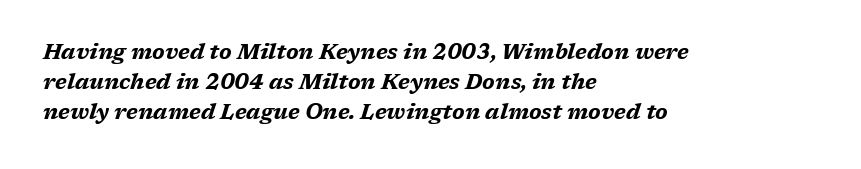
The image shows 21 px bold type, italic (leaning right); set left-aligned, normal line spacing (1.44x), normal letter spacing, not underlined.
